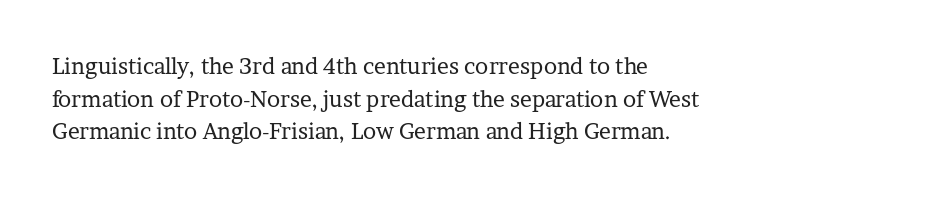
{"italic": "no", "bold": "no", "underline": "no", "align": "left", "line_spacing": "normal", "line_spacing_ratio": 1.48, "letter_spacing": "normal", "letter_spacing_em": 0.0, "glyph_px": 22}
